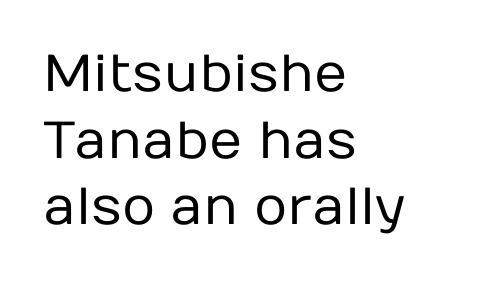
The image shows 52 px regular-weight sans-serif type, upright; set left-aligned, normal line spacing (1.28x), normal letter spacing, not underlined; low stroke contrast and a medium x-height.
